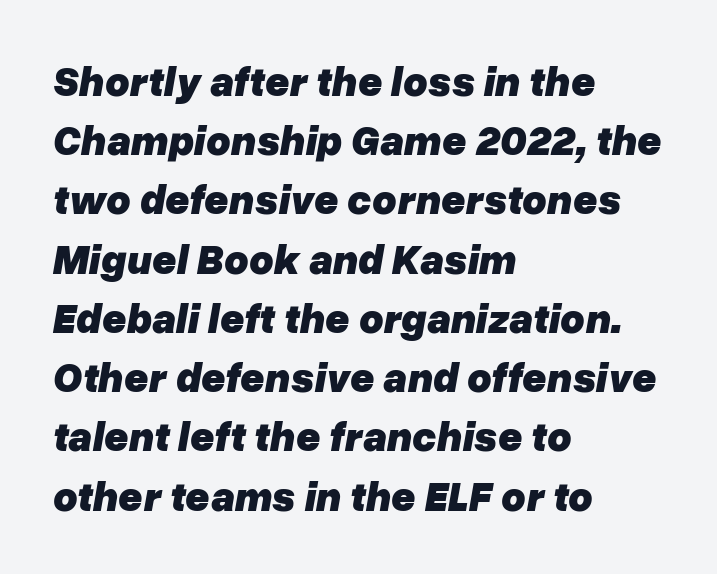
Q: Is the text bold? A: Yes.
Q: Is the text italic (slanted)? A: Yes, it leans right by about 10 degrees.
Q: Is the text underlined? A: No.
Q: How is the paragraph aligned? A: Left-aligned.
Q: Is the spacing between letters normal or unusually wide? A: Normal.
Q: Is the spacing between lines tight, normal or loose? A: Normal.
Q: Width (condensed, normal, or wide)? A: Normal.
Q: Stroke contrast? A: Low.
Q: x-height? A: Medium.
Q: Monospaced? A: No.
